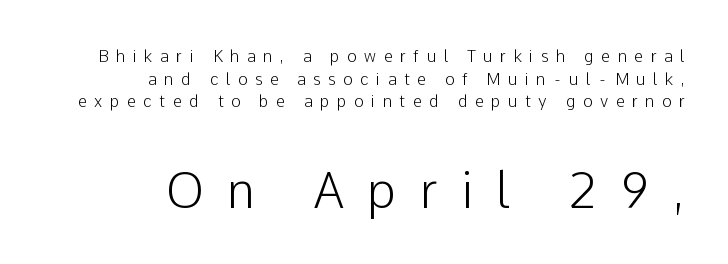
{"serif": "no", "italic": "no", "width": "normal", "stroke_contrast": "low", "x_height": "medium", "monospaced": "no", "underline": "no", "align": "right", "line_spacing": "normal", "line_spacing_ratio": 1.41, "letter_spacing": "wide", "letter_spacing_em": 0.47, "larger_block": "second", "size_ratio": 3.06, "glyph_px": 49}
